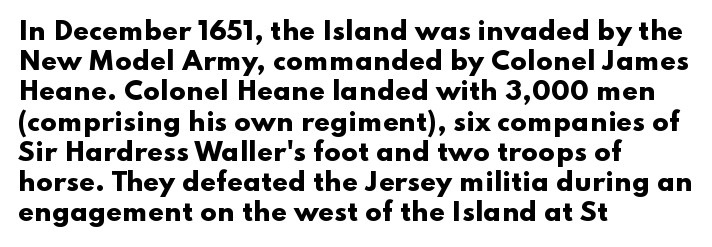
{"italic": "no", "bold": "yes", "underline": "no", "align": "left", "line_spacing_ratio": 1.21, "letter_spacing": "normal", "letter_spacing_em": 0.0, "glyph_px": 25}
